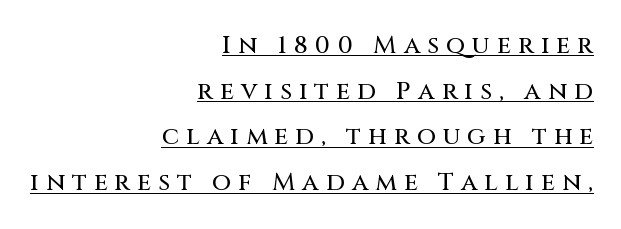
{"italic": "no", "underline": "yes", "align": "right", "line_spacing_ratio": 1.83, "letter_spacing": "wide", "letter_spacing_em": 0.28, "glyph_px": 25}
